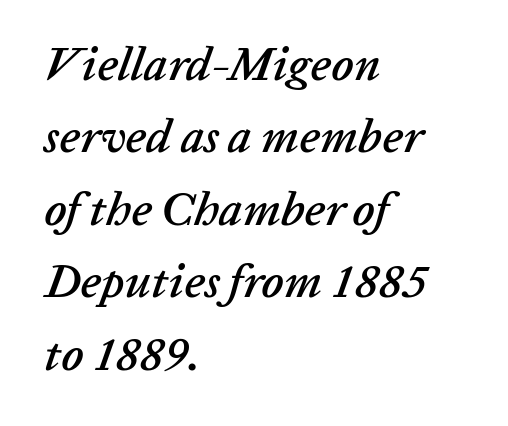
The image shows 47 px text type, italic (leaning right); set left-aligned, normal line spacing (1.54x), normal letter spacing, not underlined; low stroke contrast and a medium x-height.
